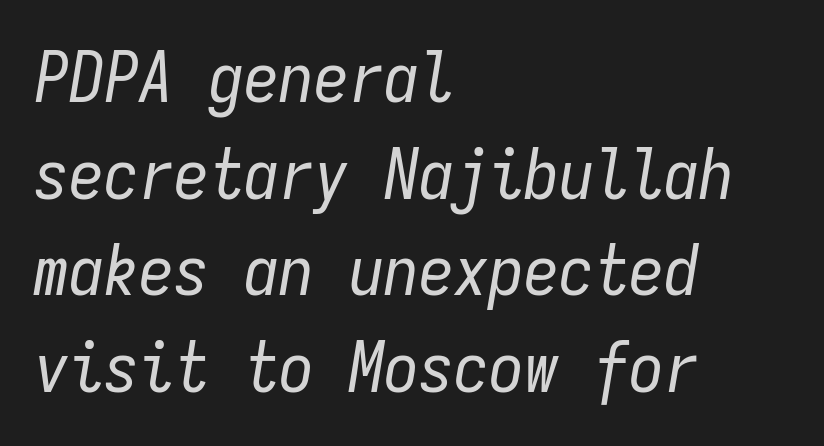
{"italic": "yes", "lean": "right", "slant_degrees": 9, "bold": "no", "weight": "regular", "width": "condensed", "stroke_contrast": "low", "x_height": "medium", "monospaced": "yes", "underline": "no", "align": "left", "line_spacing": "normal", "line_spacing_ratio": 1.38, "letter_spacing": "normal", "letter_spacing_em": 0.0, "glyph_px": 70}
